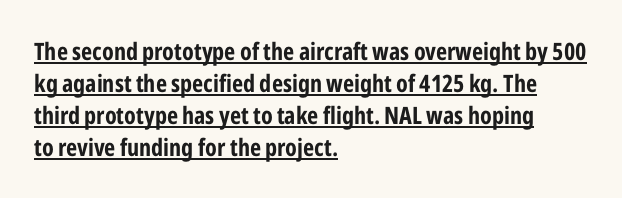
The image shows 24 px bold type, upright; set left-aligned, normal line spacing (1.33x), normal letter spacing, underlined.
